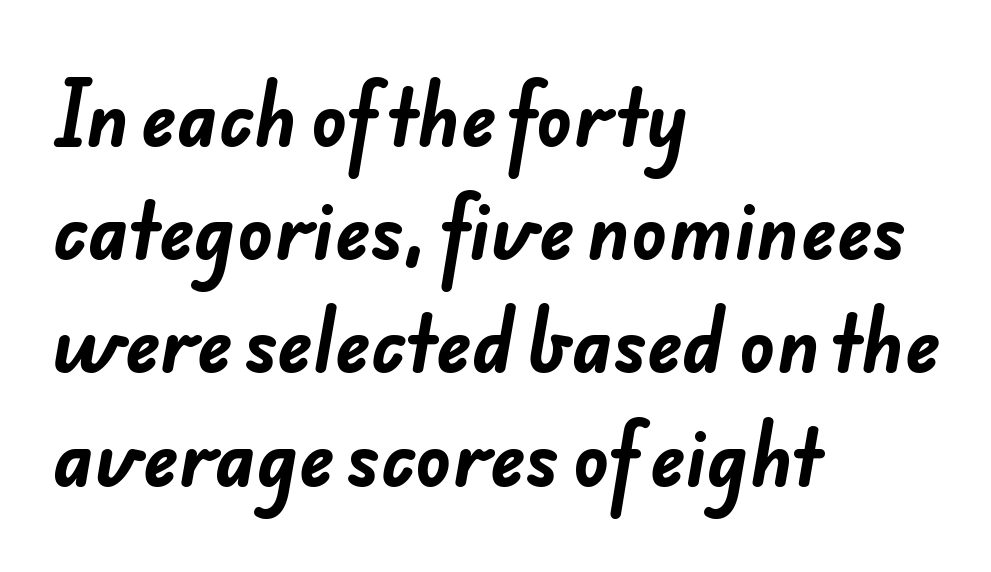
The image shows 74 px bold sans-serif type; set left-aligned, normal line spacing (1.53x), normal letter spacing, not underlined; low stroke contrast and a small x-height.
